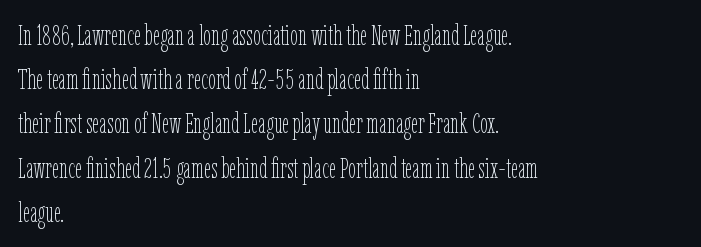
{"italic": "no", "bold": "no", "weight": "thin", "width": "condensed", "stroke_contrast": "low", "x_height": "medium", "monospaced": "no", "underline": "no", "align": "left", "line_spacing": "normal", "line_spacing_ratio": 1.58, "letter_spacing": "normal", "letter_spacing_em": 0.0, "glyph_px": 28}
